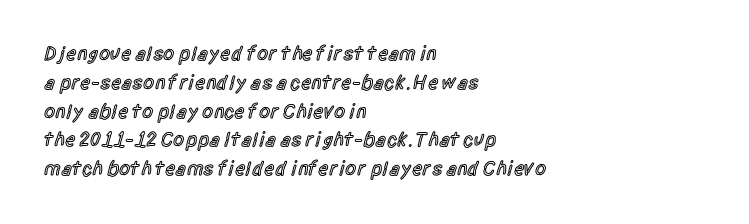
Q: Is the text bold? A: Semi-bold.
Q: Is the text italic (slanted)? A: Yes.
Q: Is the text underlined? A: No.
Q: How is the paragraph aligned? A: Left-aligned.
Q: Is the spacing between letters normal or unusually wide? A: Normal.
Q: Is the spacing between lines tight, normal or loose? A: Normal.
